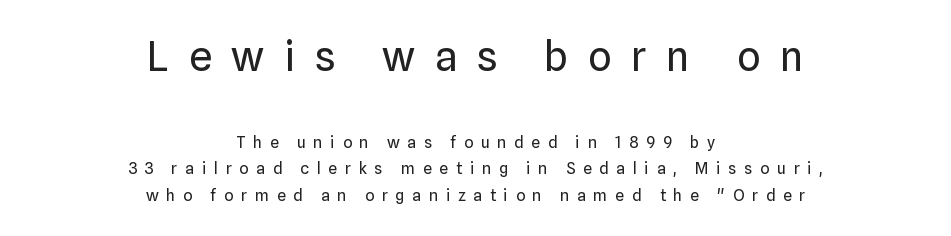
{"serif": "no", "italic": "no", "bold": "no", "weight": "regular", "width": "normal", "stroke_contrast": "low", "x_height": "medium", "monospaced": "no", "underline": "no", "align": "center", "line_spacing": "normal", "line_spacing_ratio": 1.66, "letter_spacing": "wide", "letter_spacing_em": 0.48, "larger_block": "first", "size_ratio": 2.56, "glyph_px": 41}
